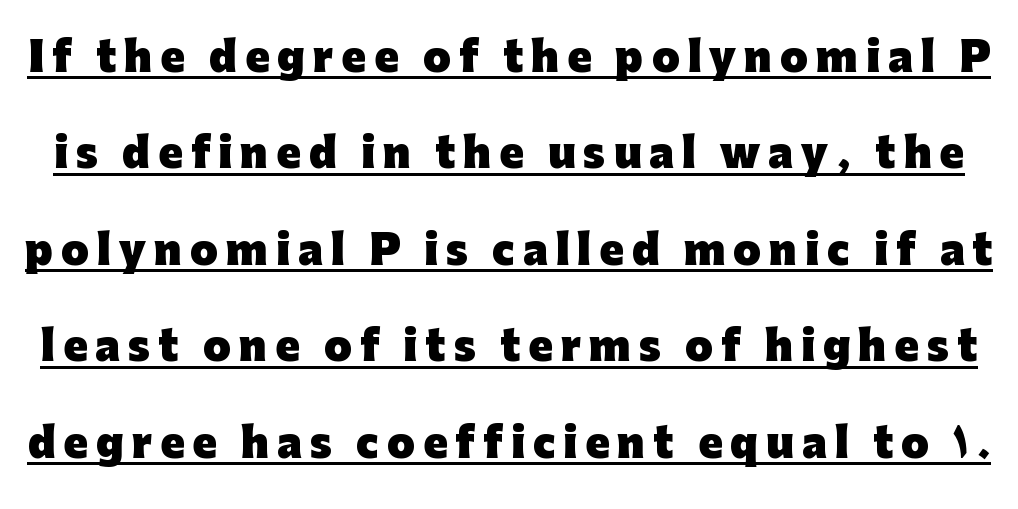
The image shows 40 px heavy sans-serif type, upright; set loose line spacing (2.41x), unusually wide letter spacing (+0.2 em), underlined; low stroke contrast and a medium x-height.
